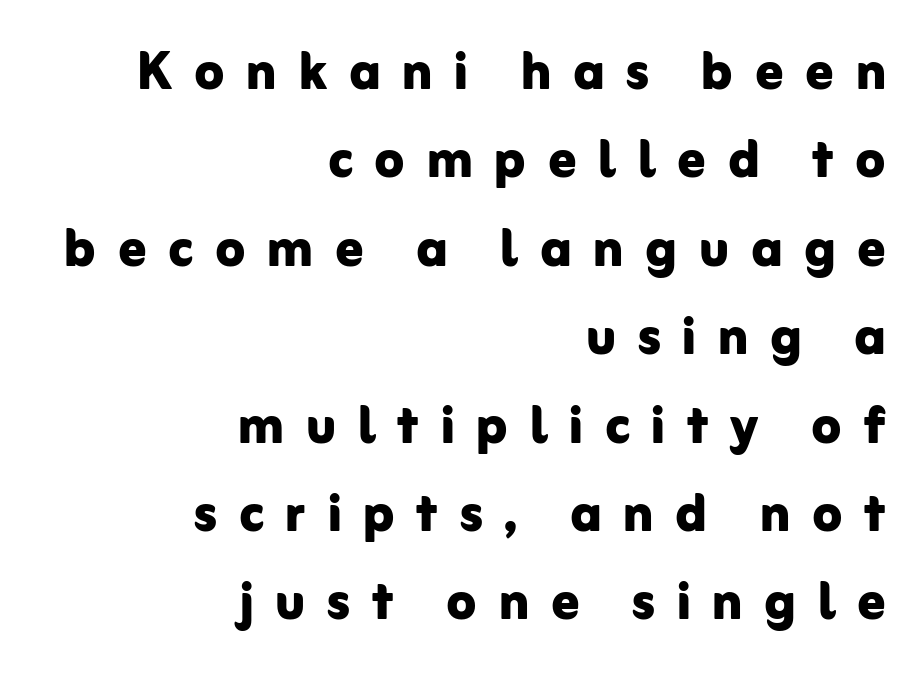
The image shows 68 px bold sans-serif type, upright; set right-aligned, normal line spacing (1.3x), unusually wide letter spacing (+0.32 em), not underlined; low stroke contrast and a medium x-height.
